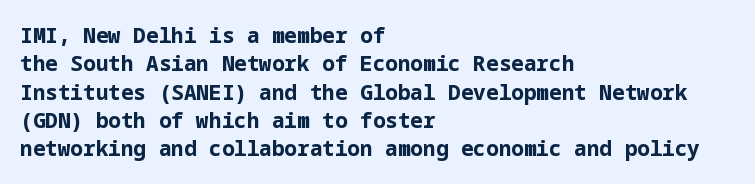
The lines in this sample share a left origin and differ only in where they stop. The block of text has a typical density, with ordinary space between rows. Posture: upright roman. The characters look thick and weighty, a clear bold. Letters rest on an invisible, unmarked baseline. There is no visible air inserted between adjacent glyphs.
